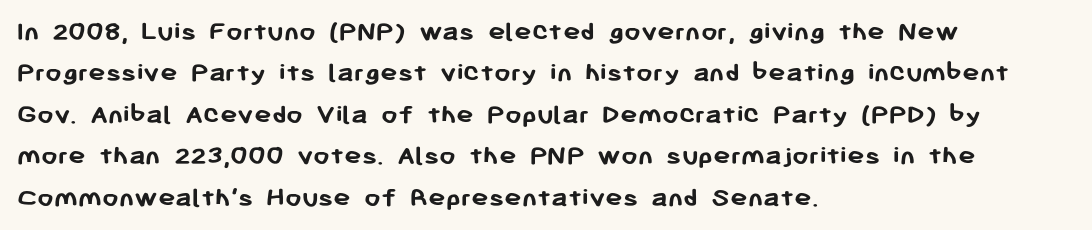
The image shows 29 px semibold sans-serif type, upright; set left-aligned, normal line spacing (1.43x), normal letter spacing, not underlined; low stroke contrast and a medium x-height.
